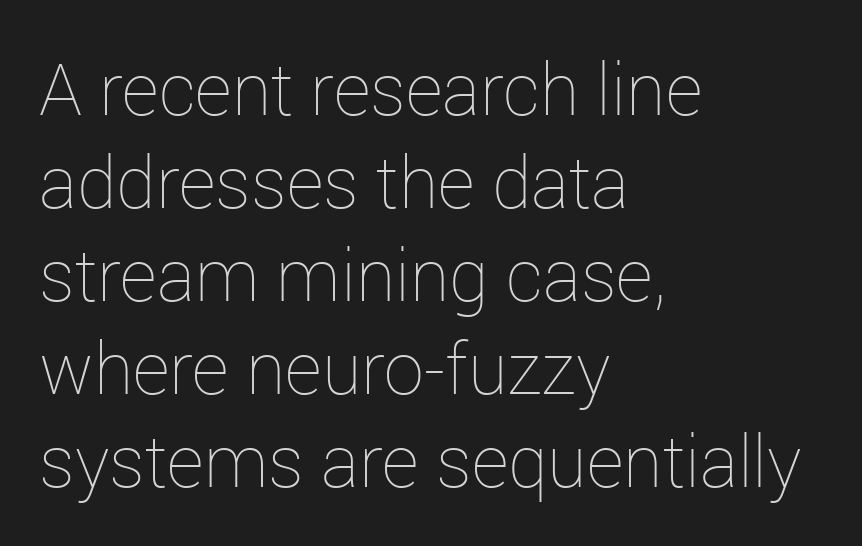
The image shows 72 px thin type, upright; set left-aligned, normal line spacing (1.29x), normal letter spacing, not underlined; low stroke contrast and a medium x-height.
